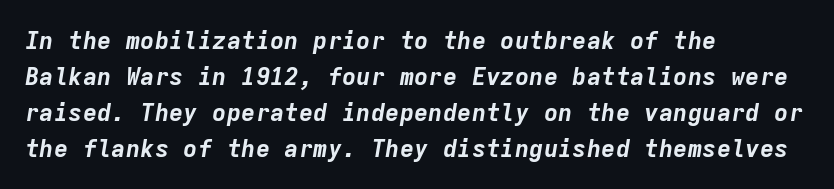
Q: Is the text bold? A: Yes.
Q: Is the text italic (slanted)? A: Yes, it leans right by about 9 degrees.
Q: Is the text underlined? A: No.
Q: How is the paragraph aligned? A: Left-aligned.
Q: Is the spacing between letters normal or unusually wide? A: Normal.
Q: Is the spacing between lines tight, normal or loose? A: Normal.
